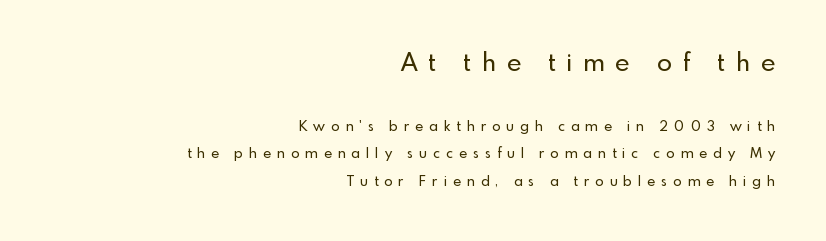
Tracking here is generous; glyphs stand well apart from one another. This is roman type, the default non-slanted kind. Whoever set this chose breathing room over compactness in the vertical rhythm. The ragged edge is on the left, which tells us the setting is flush right.
